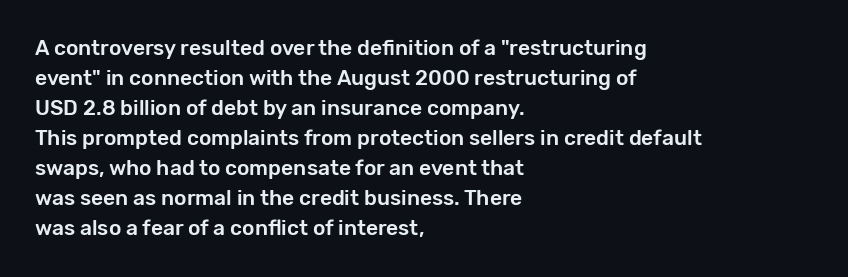
{"italic": "no", "underline": "no", "align": "left", "line_spacing": "normal", "line_spacing_ratio": 1.43, "letter_spacing": "normal", "letter_spacing_em": 0.0, "glyph_px": 21}
